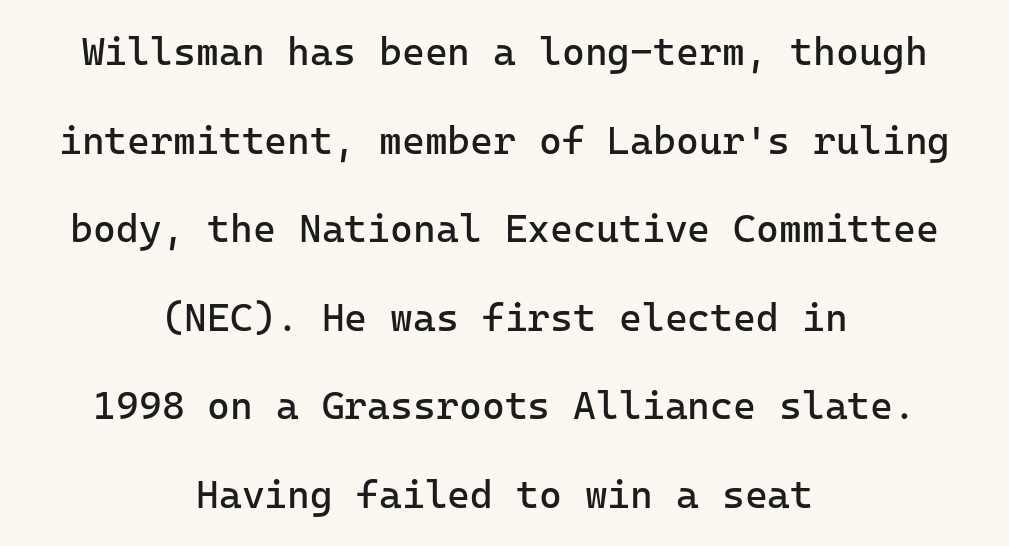
Q: Is the text bold? A: No.
Q: Is the text italic (slanted)? A: No, it is upright.
Q: Is the typeface a serif or a sans-serif typeface? A: Sans-serif.
Q: Is the text underlined? A: No.
Q: How is the paragraph aligned? A: Centered.
Q: Is the spacing between letters normal or unusually wide? A: Normal.
Q: Is the spacing between lines tight, normal or loose? A: Loose.
Q: Width (condensed, normal, or wide)? A: Normal.
Q: Stroke contrast? A: Low.
Q: x-height? A: Medium.
Q: Monospaced? A: Yes.
